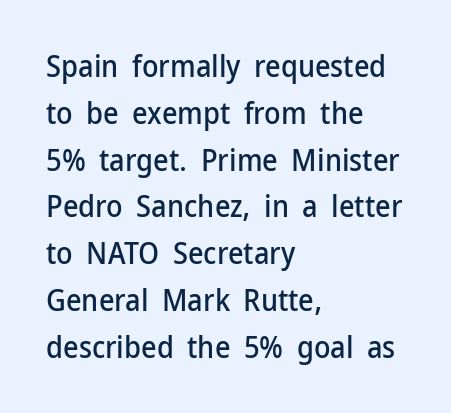
The image shows 30 px sans-serif type, upright; set left-aligned, normal line spacing (1.56x), normal letter spacing, not underlined; low stroke contrast and a medium x-height.
